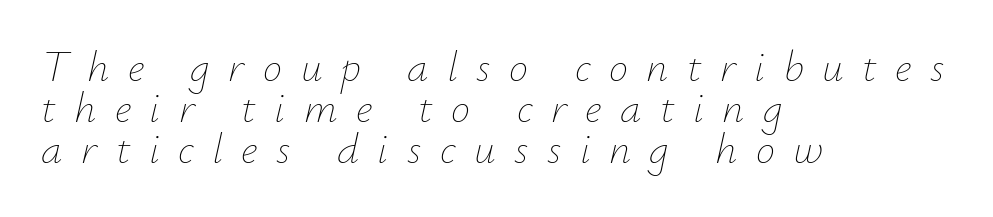
Casual observation: everything's shoved over to the left. Think of a printed novel: that variable character pitch is what you see here. Plain, unruled lines of type. The glyphs look as if they've been sheared to an angle. The strokes are not fattened; the text isn't bold. The lines are packed closely together with very little leading.
